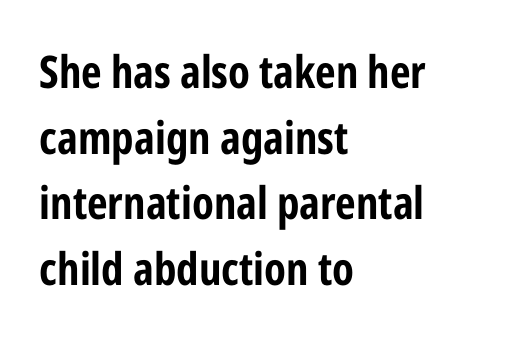
Serifs: no, the terminals of the letterforms are clean. The specimen omits any rule beneath the text block's lines. The typesetting leans heavy: a genuine bold. Is there any slant? The stems are plumb. The type is set solid horizontally, with unmodified tracking. A typesetter would call this proportional, since set widths differ per character.
